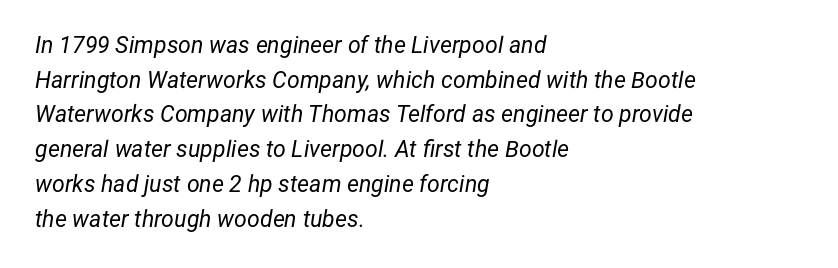
{"italic": "yes", "lean": "right", "slant_degrees": 12, "bold": "no", "underline": "no", "align": "left", "line_spacing": "normal", "line_spacing_ratio": 1.51, "letter_spacing": "normal", "letter_spacing_em": 0.0, "glyph_px": 23}
